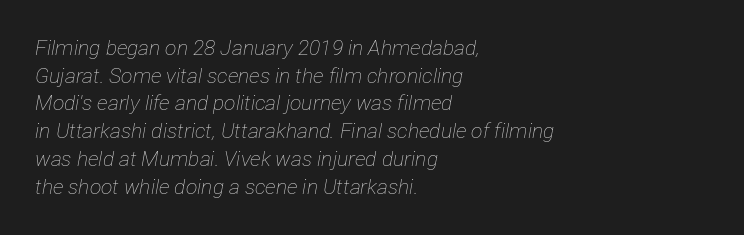
The paragraph shown leans on its left margin. Look at the tracking — it's just the regular setting, nothing added. Weight: not bold — regular or lighter. These lines were composed using italics.
